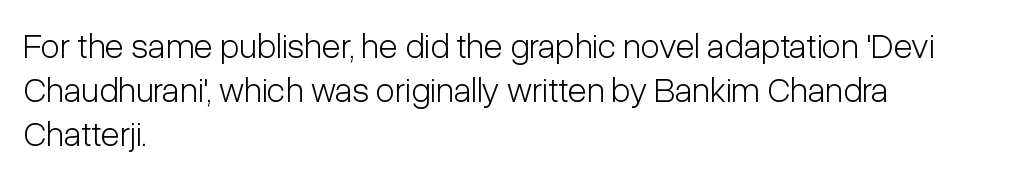
{"serif": "no", "italic": "no", "bold": "no", "weight": "light", "width": "condensed", "stroke_contrast": "low", "x_height": "medium", "monospaced": "no", "underline": "no", "align": "left", "line_spacing": "normal", "line_spacing_ratio": 1.26, "letter_spacing": "normal", "letter_spacing_em": 0.0, "glyph_px": 35}
